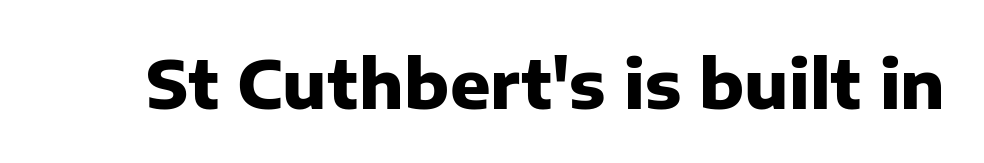
Quick note: not italic, upright. The passage shown is typeset with a sans-serif family. A dark, heavy texture on the line: the type is bold. Descender tails drop into unmarked territory. The letters sit at their default tracking, neither squeezed nor spread.
